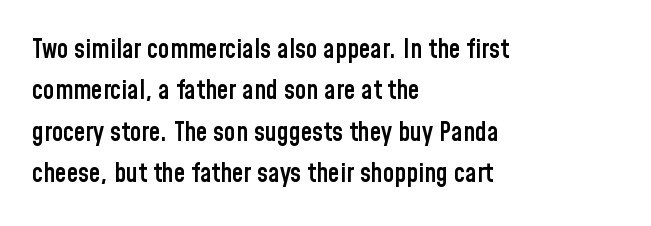
The lines are quadded left. Descenders hang freely into open space. Semibold letterforms, between regular and bold. Observe the ordinary spacing: letters are neighbours, not strangers.
